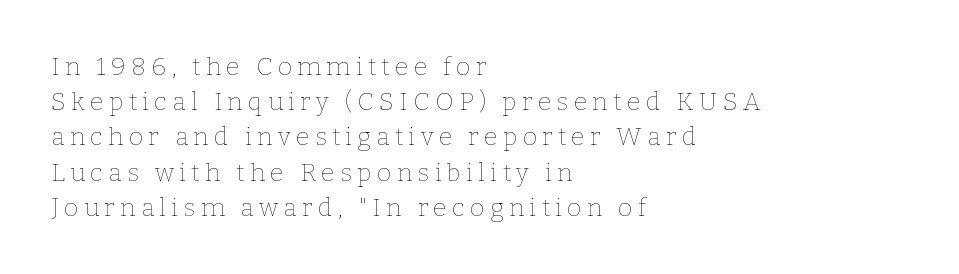
Honestly, the letter spacing is so wide it's the main thing you notice. A typesetter would mark this as roman, not italic. Is the type heavy? It reads as light-to-regular instead. The ragged edge is on the right, which tells us the setting is flush left.
